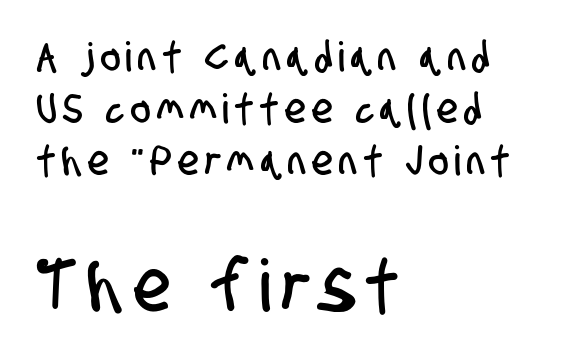
Character size in the trailing block exceeds that of the leading block. A classic flush-left, rag-right setting is used for this passage. A typesetter would call this proportional, since set widths differ per character. The typeface chosen for these lines omits serifs. Letters rest on an invisible, unmarked baseline. The leading is moderate, giving the passage an even texture.
